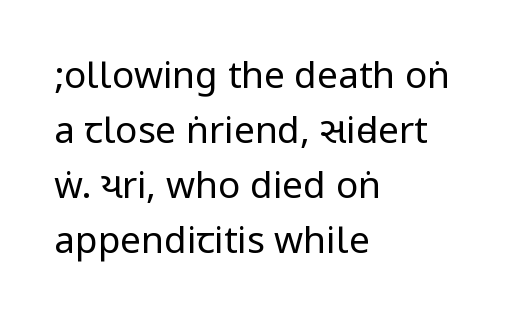
Q: Is the text bold? A: No.
Q: Is the text italic (slanted)? A: No, it is upright.
Q: Is the typeface a serif or a sans-serif typeface? A: Sans-serif.
Q: Is the text underlined? A: No.
Q: How is the paragraph aligned? A: Left-aligned.
Q: Is the spacing between letters normal or unusually wide? A: Normal.
Q: Is the spacing between lines tight, normal or loose? A: Normal.
Q: Width (condensed, normal, or wide)? A: Condensed.
Q: Stroke contrast? A: Low.
